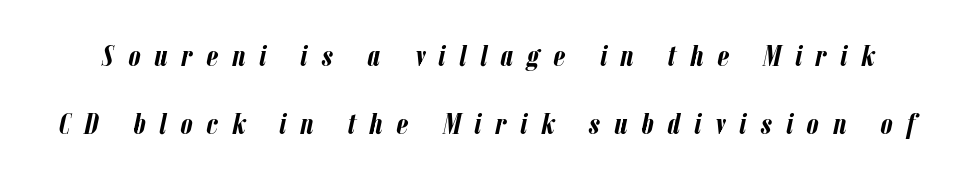
Q: Is the text bold? A: Yes.
Q: Is the text italic (slanted)? A: Yes, it leans right by about 12 degrees.
Q: Is the text underlined? A: No.
Q: Is the spacing between letters normal or unusually wide? A: Unusually wide.
Q: Is the spacing between lines tight, normal or loose? A: Loose.
Q: Width (condensed, normal, or wide)? A: Condensed.
Q: Stroke contrast? A: Low.
Q: x-height? A: Medium.
Q: Monospaced? A: No.
